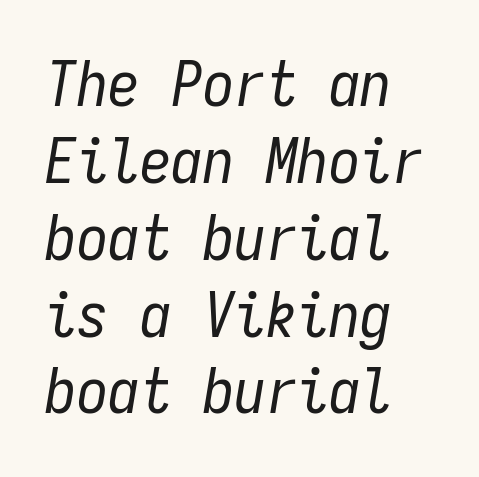
The image shows 63 px regular-weight, condensed type, italic (leaning right), monospaced; set left-aligned, line spacing 1.22x, normal letter spacing, not underlined; low stroke contrast and a medium x-height.
